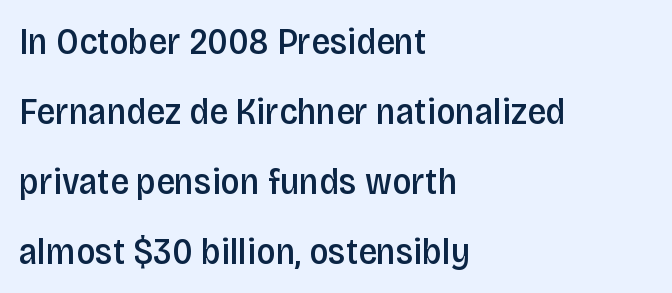
{"serif": "no", "italic": "no", "bold": "semi", "weight": "semibold", "width": "condensed", "stroke_contrast": "low", "x_height": "large", "monospaced": "no", "underline": "no", "align": "left", "line_spacing_ratio": 1.89, "letter_spacing": "normal", "letter_spacing_em": 0.0, "glyph_px": 37}
